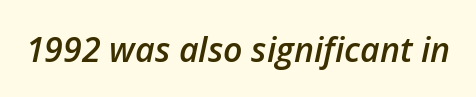
Q: Is the text bold? A: Semi-bold.
Q: Is the text italic (slanted)? A: Yes, it leans right by about 12 degrees.
Q: Is the text underlined? A: No.
Q: Is the spacing between letters normal or unusually wide? A: Normal.
Q: Width (condensed, normal, or wide)? A: Normal.
Q: Stroke contrast? A: Low.
Q: x-height? A: Medium.
Q: Monospaced? A: No.
